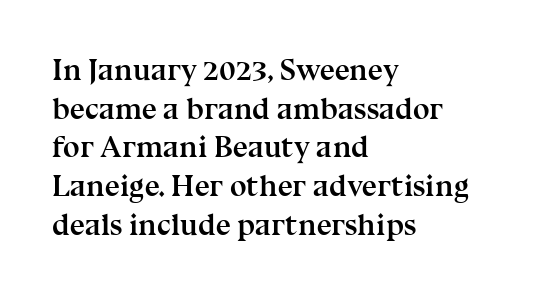
{"serif": "yes", "italic": "no", "bold": "yes", "weight": "semibold", "width": "normal", "stroke_contrast": "medium", "x_height": "medium", "monospaced": "no", "underline": "no", "align": "left", "line_spacing": "normal", "line_spacing_ratio": 1.29, "letter_spacing": "normal", "letter_spacing_em": 0.0, "glyph_px": 30}
